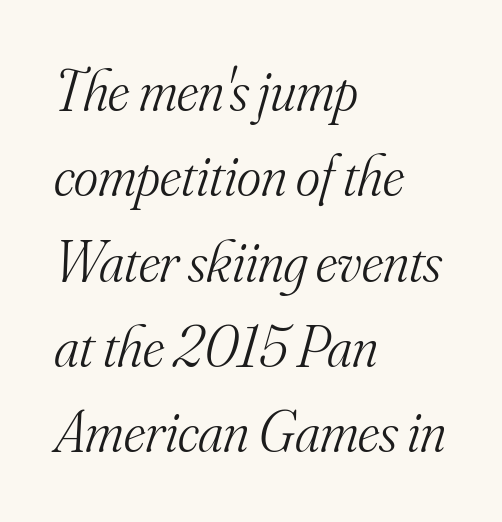
Q: Is the text bold? A: No.
Q: Is the text italic (slanted)? A: Yes, it leans right by about 16 degrees.
Q: Is the typeface a serif or a sans-serif typeface? A: Serif.
Q: Is the text underlined? A: No.
Q: How is the paragraph aligned? A: Left-aligned.
Q: Is the spacing between letters normal or unusually wide? A: Normal.
Q: Is the spacing between lines tight, normal or loose? A: Normal.
Q: Width (condensed, normal, or wide)? A: Normal.
Q: Stroke contrast? A: Medium.
Q: x-height? A: Small.
Q: Monospaced? A: No.
